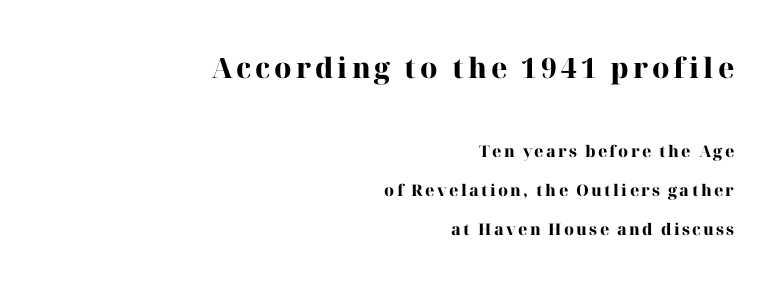
Q: Is the text bold? A: Yes.
Q: Is the text italic (slanted)? A: No, it is upright.
Q: Is the typeface a serif or a sans-serif typeface? A: Serif.
Q: Is the text underlined? A: No.
Q: How is the paragraph aligned? A: Right-aligned.
Q: Is the spacing between lines tight, normal or loose? A: Loose.
Q: Which block of text is set in a larger size, the first (top) or the second (bottom)? A: The first (top) one.
Q: Width (condensed, normal, or wide)? A: Normal.
Q: Stroke contrast? A: High.
Q: x-height? A: Medium.
Q: Monospaced? A: No.
